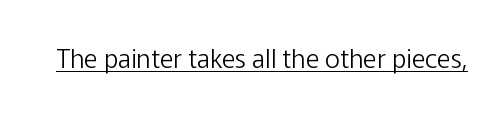
The image shows 26 px text type, upright; set normal letter spacing, underlined.
